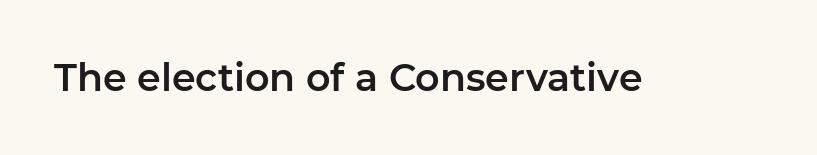
Q: Is the text italic (slanted)? A: No, it is upright.
Q: Is the typeface a serif or a sans-serif typeface? A: Sans-serif.
Q: Is the text underlined? A: No.
Q: Is the spacing between letters normal or unusually wide? A: Normal.
Q: Width (condensed, normal, or wide)? A: Normal.
Q: Stroke contrast? A: Low.
Q: x-height? A: Medium.
Q: Monospaced? A: No.
